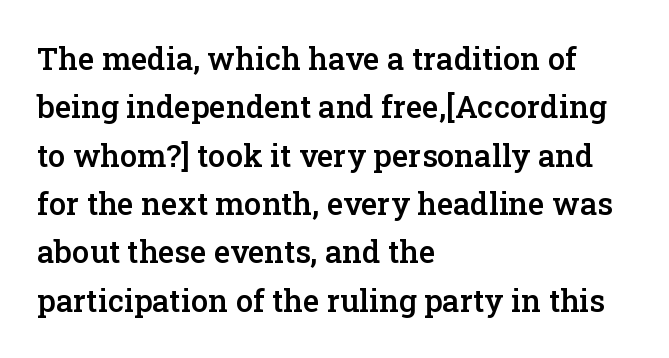
The image shows 31 px semibold serif type, upright; set left-aligned, normal line spacing (1.56x), normal letter spacing, not underlined; low stroke contrast and a medium x-height.
